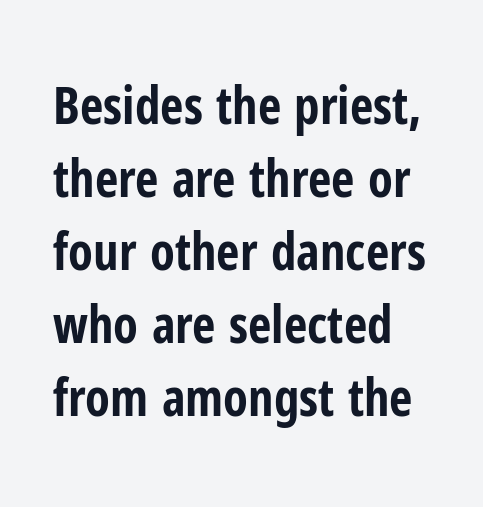
The image shows 51 px bold, condensed sans-serif type, upright; set normal line spacing (1.43x), normal letter spacing, not underlined; low stroke contrast and a medium x-height.
